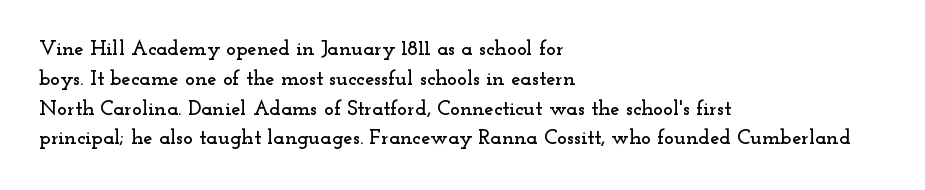
{"italic": "no", "underline": "no", "align": "left", "line_spacing": "normal", "line_spacing_ratio": 1.42, "letter_spacing": "normal", "letter_spacing_em": 0.0, "glyph_px": 21}
